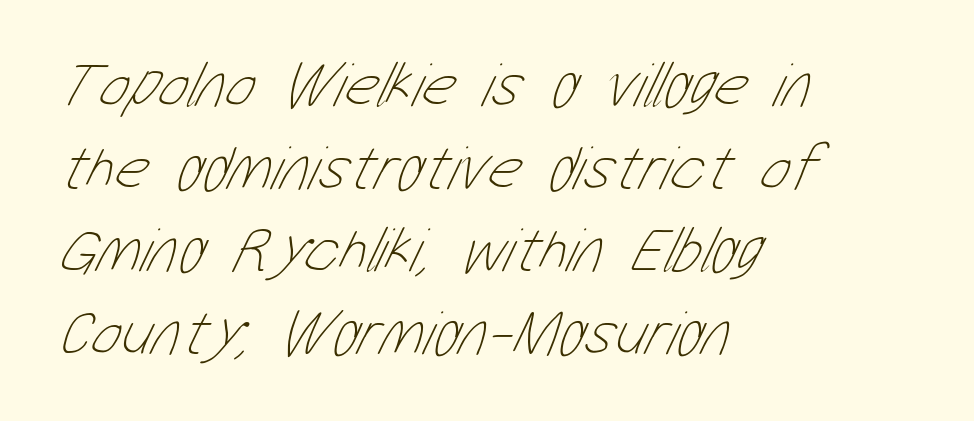
{"bold": "no", "weight": "thin", "width": "condensed", "stroke_contrast": "low", "x_height": "medium", "monospaced": "no", "underline": "no", "align": "left", "line_spacing": "normal", "line_spacing_ratio": 1.29, "letter_spacing": "normal", "letter_spacing_em": 0.0, "glyph_px": 64}
